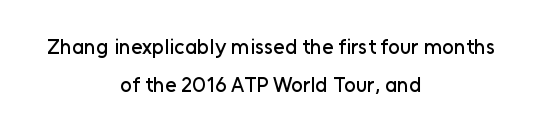
The specimen omits any rule beneath the text block's lines. The paragraph has two soft edges and a firm central axis. This rendering leaves character spacing at its baseline value. Ascenders rise straight up at ninety degrees.
